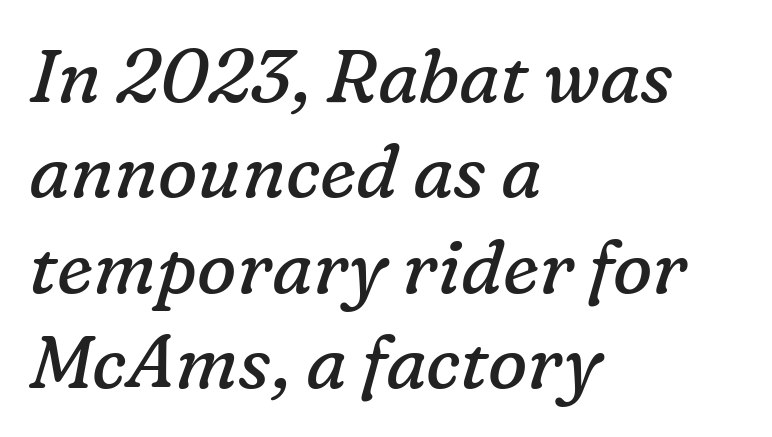
{"serif": "yes", "italic": "yes", "lean": "right", "slant_degrees": 16, "bold": "no", "weight": "regular", "width": "normal", "stroke_contrast": "low", "x_height": "medium", "monospaced": "no", "underline": "no", "align": "left", "line_spacing": "normal", "line_spacing_ratio": 1.29, "letter_spacing": "normal", "letter_spacing_em": 0.0, "glyph_px": 74}
